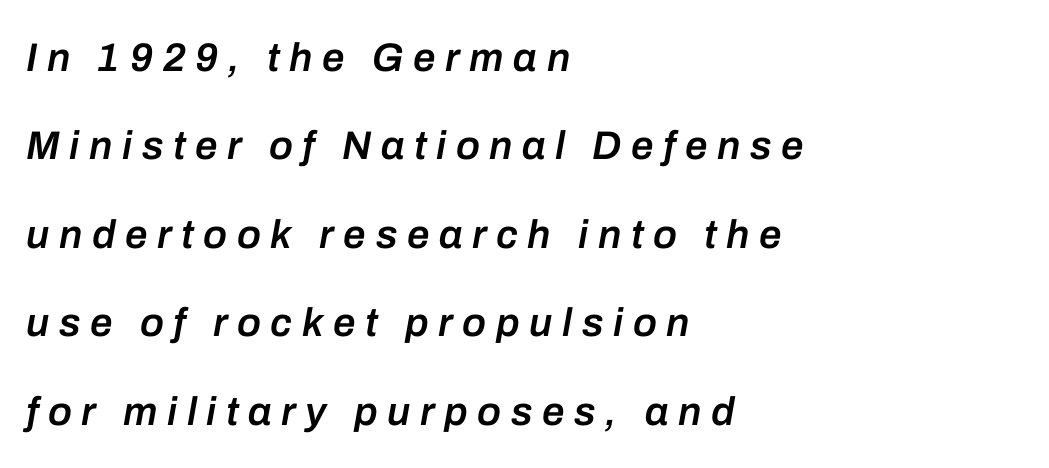
The image shows 40 px semibold type, italic (leaning right); set left-aligned, loose line spacing (2.21x), unusually wide letter spacing (+0.24 em), not underlined; low stroke contrast and a medium x-height.
